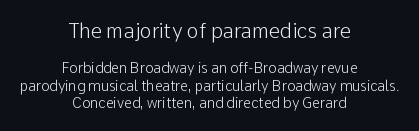
{"italic": "no", "bold": "no", "underline": "no", "align": "center", "line_spacing": "normal", "line_spacing_ratio": 1.26, "letter_spacing": "normal", "letter_spacing_em": 0.0, "larger_block": "first", "size_ratio": 1.43, "glyph_px": 20}
